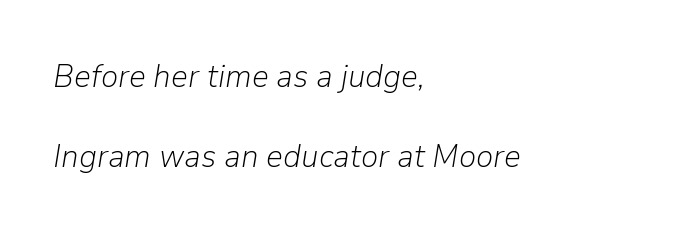
Q: Is the text bold? A: No.
Q: Is the text italic (slanted)? A: Yes, it leans right by about 9 degrees.
Q: Is the text underlined? A: No.
Q: How is the paragraph aligned? A: Left-aligned.
Q: Is the spacing between letters normal or unusually wide? A: Normal.
Q: Is the spacing between lines tight, normal or loose? A: Loose.
Q: Width (condensed, normal, or wide)? A: Normal.
Q: Stroke contrast? A: Low.
Q: x-height? A: Medium.
Q: Monospaced? A: No.
